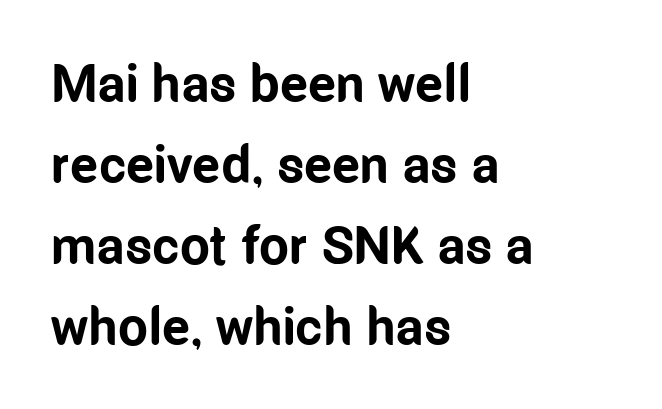
The image shows 53 px bold, condensed sans-serif type, upright; set left-aligned, normal line spacing (1.53x), normal letter spacing, not underlined; low stroke contrast and a medium x-height.
